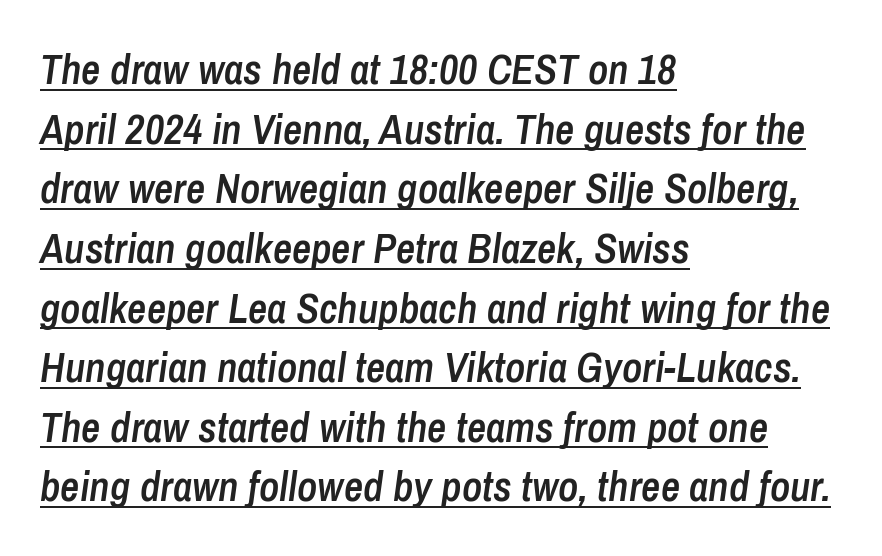
{"italic": "yes", "lean": "right", "slant_degrees": 8, "bold": "semi", "weight": "semibold", "width": "condensed", "stroke_contrast": "low", "x_height": "medium", "monospaced": "no", "underline": "yes", "align": "left", "line_spacing": "normal", "line_spacing_ratio": 1.42, "letter_spacing": "normal", "letter_spacing_em": 0.0, "glyph_px": 42}
